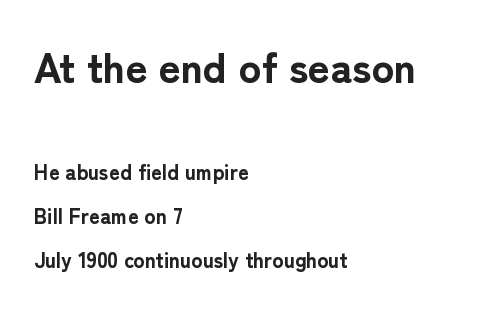
Q: Is the text bold? A: Yes.
Q: Is the text italic (slanted)? A: No, it is upright.
Q: Is the typeface a serif or a sans-serif typeface? A: Sans-serif.
Q: Is the text underlined? A: No.
Q: How is the paragraph aligned? A: Left-aligned.
Q: Is the spacing between letters normal or unusually wide? A: Normal.
Q: Is the spacing between lines tight, normal or loose? A: Loose.
Q: Which block of text is set in a larger size, the first (top) or the second (bottom)? A: The first (top) one.
Q: Width (condensed, normal, or wide)? A: Normal.
Q: Stroke contrast? A: Low.
Q: x-height? A: Medium.
Q: Monospaced? A: No.
